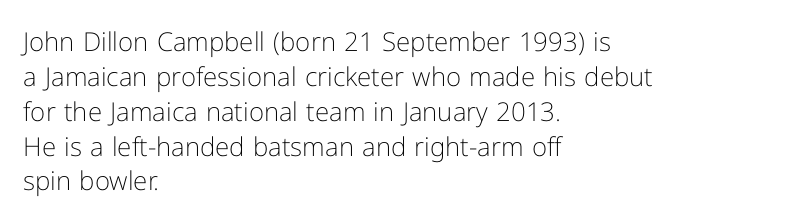
The strip under each line holds only bare page. Short note: letters normally spaced. The axis of the letterforms is exactly vertical. Line spacing here is normal. The rendering anchors every line to the left-hand side.
